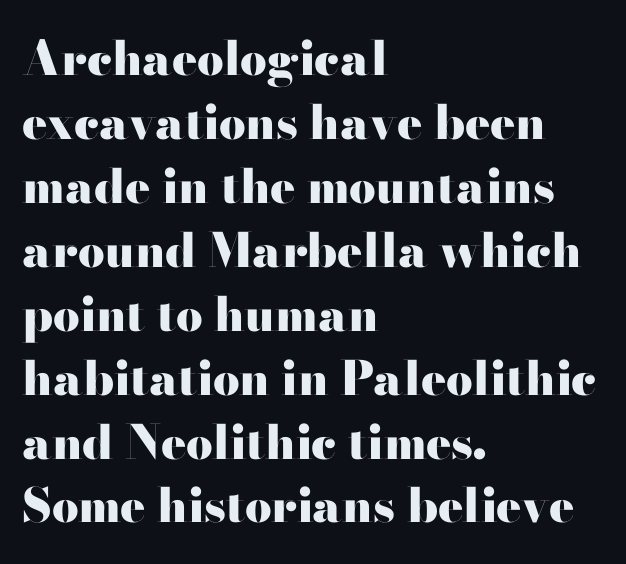
Typographically, this falls in the serif category. Is there any slant? The stems are plumb. What stands out about the letter spacing? Nothing — it is the standard amount. Has an underline been added? It has not. Left-aligned paragraph, ragged on the right. If you measured baseline to baseline, you'd find a middling distance.
